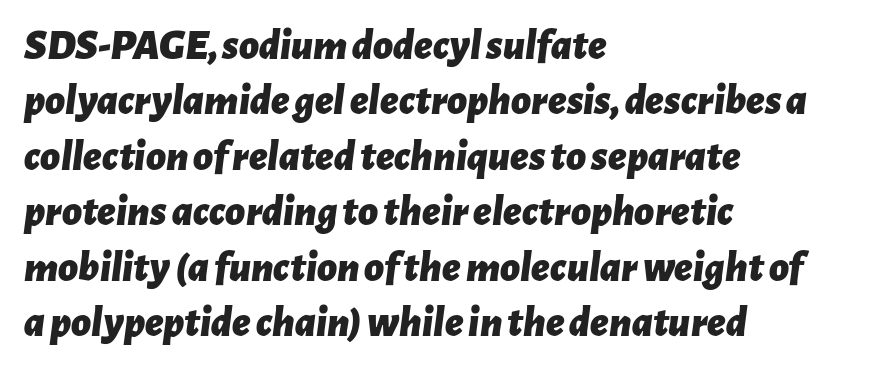
The image shows 43 px bold type, italic (leaning right); set left-aligned, normal line spacing (1.29x), normal letter spacing, not underlined; low stroke contrast and a medium x-height.
